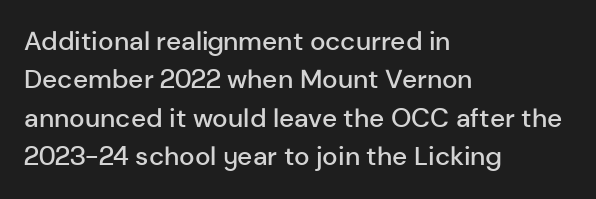
The lines are quadded left. Short note: letters normally spaced. Just letters on the line, the space beneath them empty. Look at the stroke-to-counter ratio: somewhat heavy, a semibold. Regular leading.
